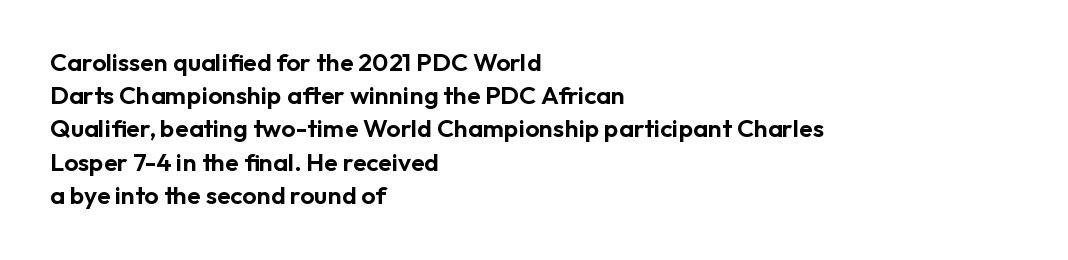
Q: Is the text italic (slanted)? A: No, it is upright.
Q: Is the text underlined? A: No.
Q: How is the paragraph aligned? A: Left-aligned.
Q: Is the spacing between letters normal or unusually wide? A: Normal.
Q: Is the spacing between lines tight, normal or loose? A: Normal.
